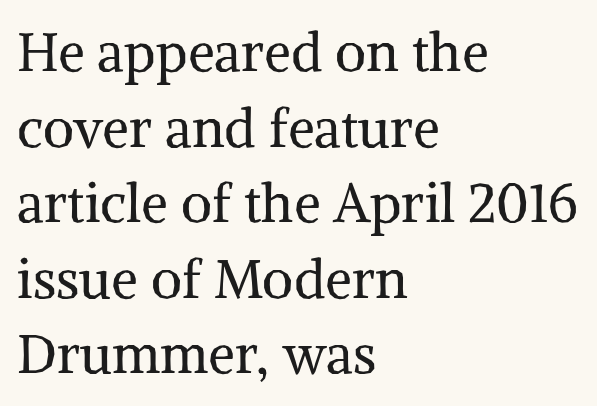
Do the characters align in a grid? No, the font is proportional. No extra ink here — the face is not bold. Standard letterfit; no display-style spreading of the glyphs. Compared with typical paragraphs, the rows here are spaced about the same.
